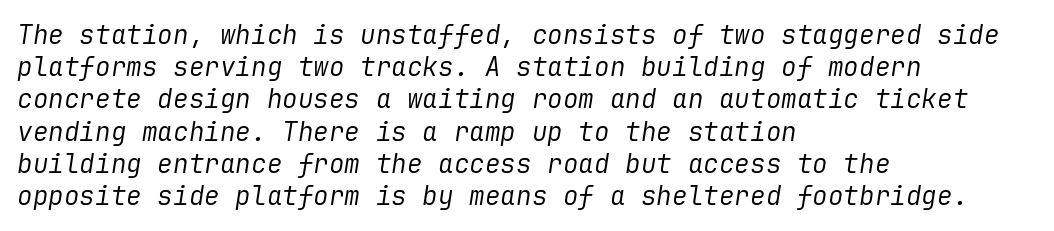
The image shows 26 px text type, italic (leaning right); set left-aligned, line spacing 1.24x, normal letter spacing, not underlined.
